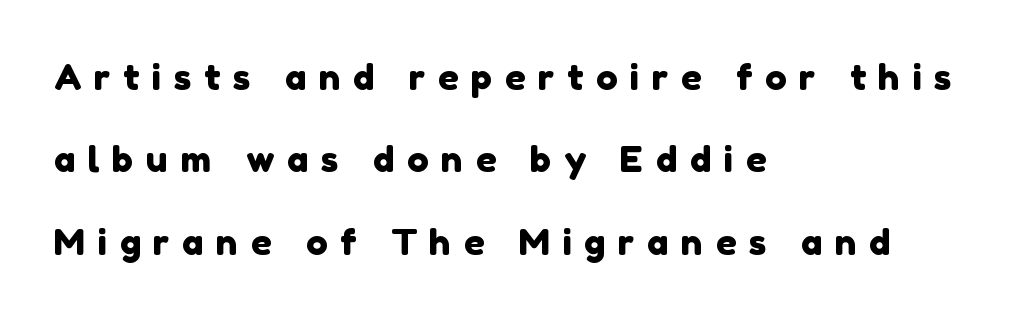
The image shows 36 px sans-serif type; set left-aligned, loose line spacing (2.29x), unusually wide letter spacing (+0.35 em), not underlined; low stroke contrast and a medium x-height.
